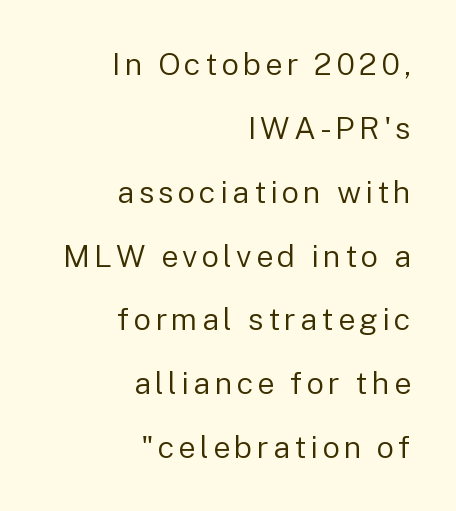
The image shows 31 px regular-weight sans-serif type, upright; set right-aligned, loose line spacing (2.06x), not underlined; low stroke contrast and a medium x-height.
